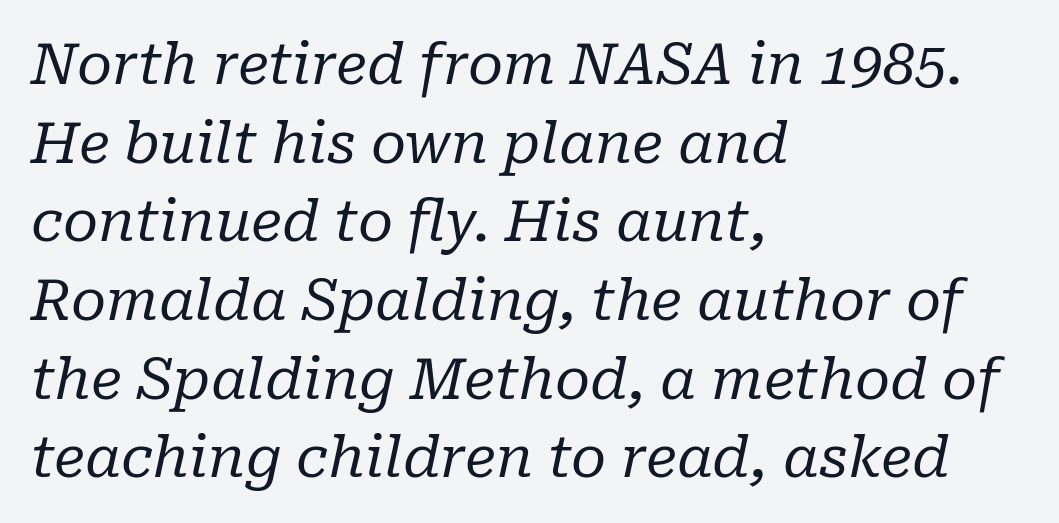
Horizontal bands of white between lines are of average thickness. Which margin do the lines hug? The left one — the right edge is uneven. Just letters on the line, the space beneath them empty. The strokes are not fattened; the text isn't bold. Do the characters align in a grid? No, the font is proportional.
